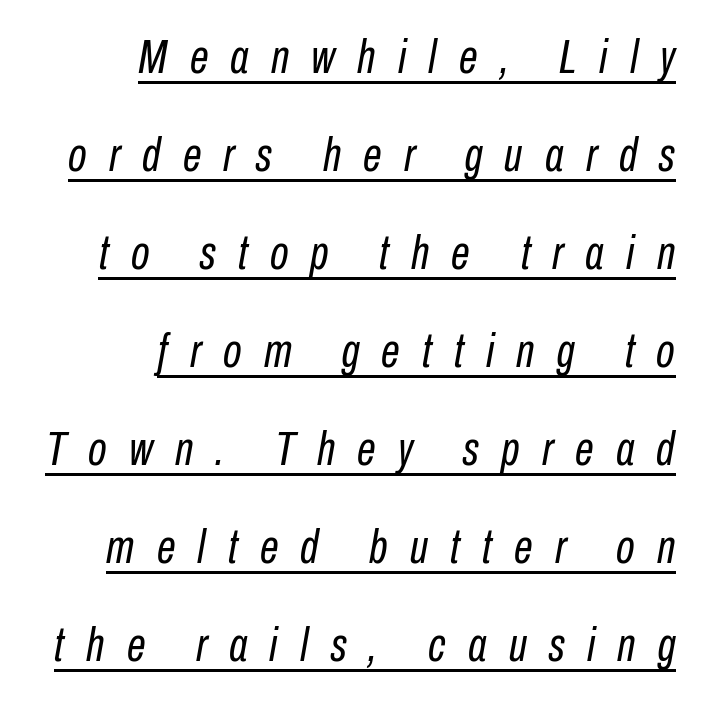
The image shows 48 px regular-weight, condensed type, italic (leaning right); set right-aligned, loose line spacing (2.04x), unusually wide letter spacing (+0.46 em), underlined; low stroke contrast and a medium x-height.
